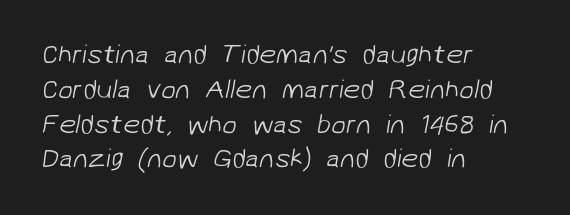
Q: Is the text bold? A: No.
Q: Is the text underlined? A: No.
Q: How is the paragraph aligned? A: Left-aligned.
Q: Is the spacing between letters normal or unusually wide? A: Normal.
Q: Is the spacing between lines tight, normal or loose? A: Normal.
